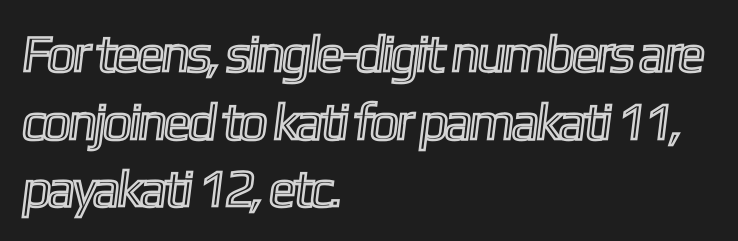
{"width": "condensed", "x_height": "medium", "monospaced": "no", "underline": "no", "align": "left", "line_spacing": "normal", "line_spacing_ratio": 1.3, "letter_spacing": "normal", "letter_spacing_em": 0.0, "glyph_px": 52}
